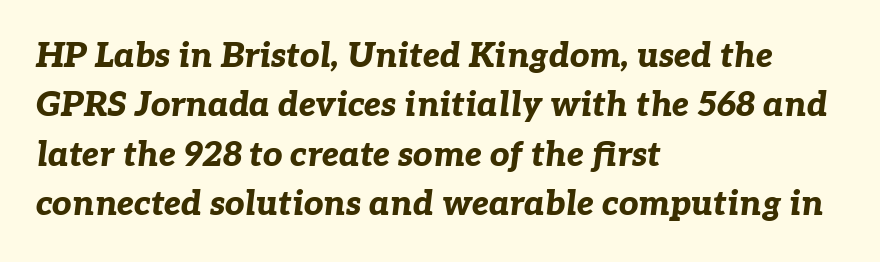
In terms of weight, the rendering is a true, heavy bold. Type without underlining. This sample uses plain, unmodified letter spacing. Notice how the stems are inclined rather than vertical — that's the hallmark of italics.
